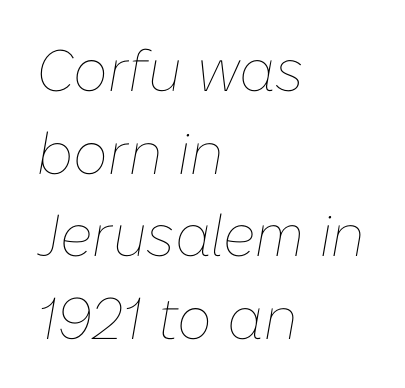
This sample uses plain, unmodified letter spacing. The strokes carry an ordinary text weight at most. Plain, unruled lines of type. The letters advance in unequal steps, a hallmark of proportional type. Quick note: interline space is typical.
